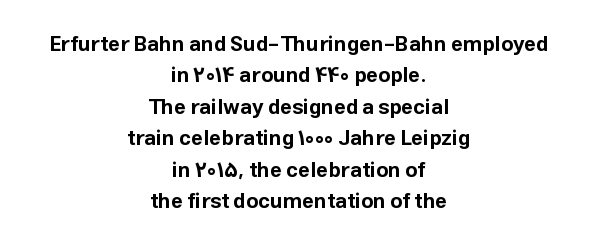
On the weight axis this lands at bold, roughly 700. The area under the type is left untouched. Whoever set this chose a conventional vertical rhythm. The typesetter chose a symmetrical, centered arrangement here. A typesetter would call this zero additional tracking. Italic: no, the glyphs are upright roman.
